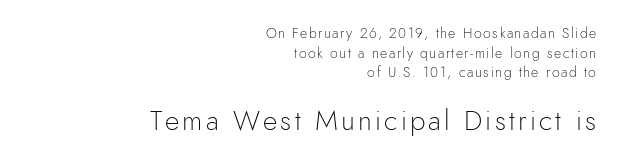
The image shows 28 px light sans-serif type, upright; set right-aligned, normal line spacing (1.4x), not underlined; the second (bottom) block is 2.0x larger; a small x-height.
